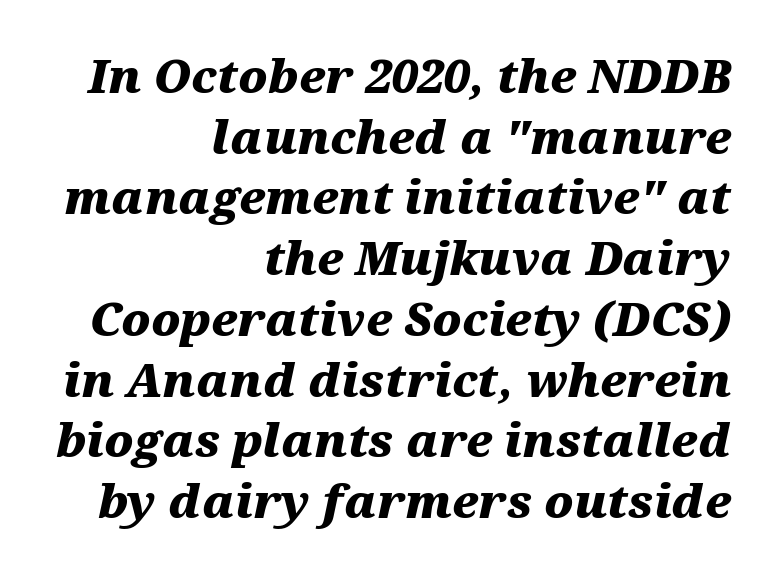
The image shows 46 px heavy, wide type, italic (leaning right); set right-aligned, normal line spacing (1.32x), normal letter spacing, not underlined; medium stroke contrast and a medium x-height.
